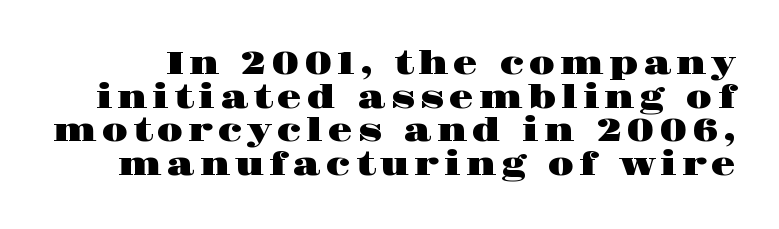
The image shows 32 px wide serif type, upright; set tight line spacing (1.05x), not underlined; high stroke contrast and a large x-height.
